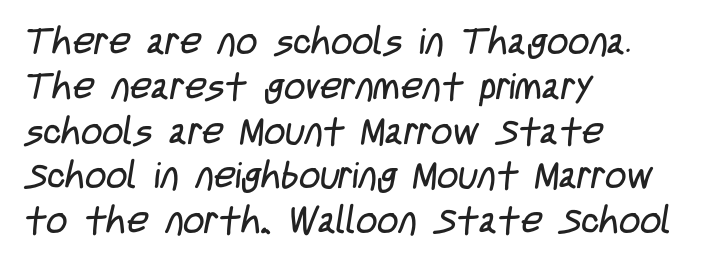
{"serif": "no", "bold": "no", "weight": "regular", "width": "condensed", "stroke_contrast": "low", "x_height": "large", "monospaced": "no", "underline": "no", "align": "left", "line_spacing_ratio": 1.21, "letter_spacing": "normal", "letter_spacing_em": 0.0, "glyph_px": 37}
